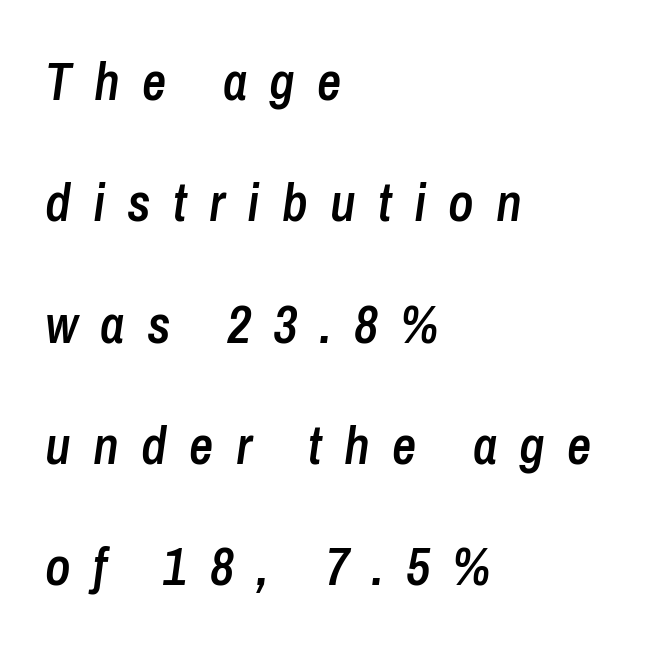
The image shows 53 px semibold, condensed type, italic (leaning right); set left-aligned, loose line spacing (2.29x), unusually wide letter spacing (+0.42 em), not underlined; low stroke contrast and a medium x-height.
